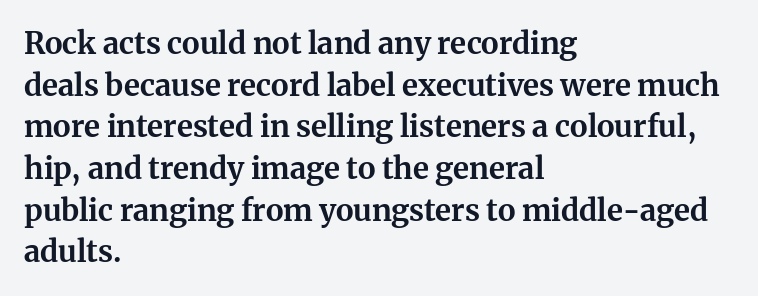
The image shows 30 px bold serif type, upright; set left-aligned, normal line spacing (1.39x), normal letter spacing, not underlined; medium stroke contrast and a medium x-height.
